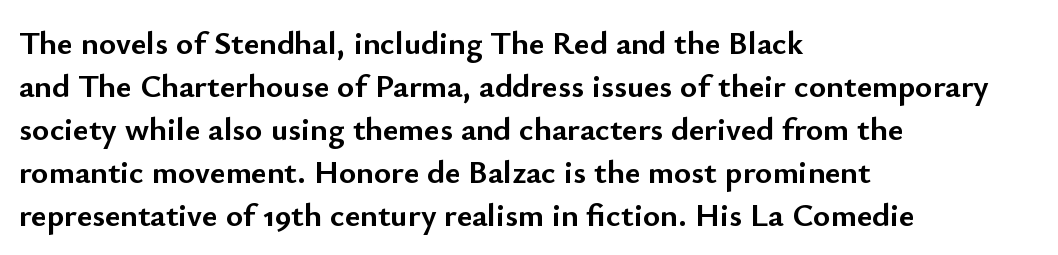
The image shows 33 px semibold sans-serif type, upright; set left-aligned, normal line spacing (1.3x), normal letter spacing, not underlined; low stroke contrast and a small x-height.
